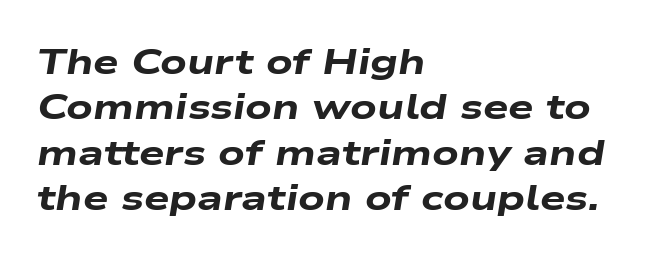
The image shows 36 px heavy, wide type, italic (leaning right); set left-aligned, normal line spacing (1.26x), normal letter spacing, not underlined; low stroke contrast and a medium x-height.
